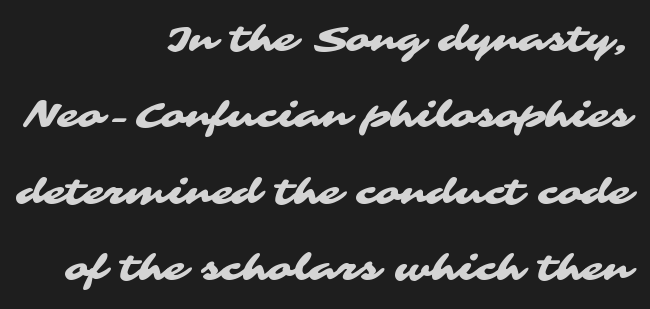
The image shows 36 px wide sans-serif type; set right-aligned, loose line spacing (2.12x), normal letter spacing, not underlined; medium stroke contrast and a medium x-height.
